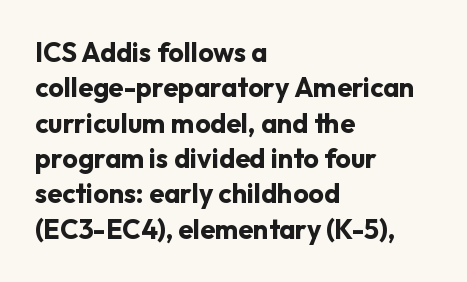
The image shows 27 px bold type, upright; set left-aligned, normal line spacing (1.31x), normal letter spacing, not underlined.
